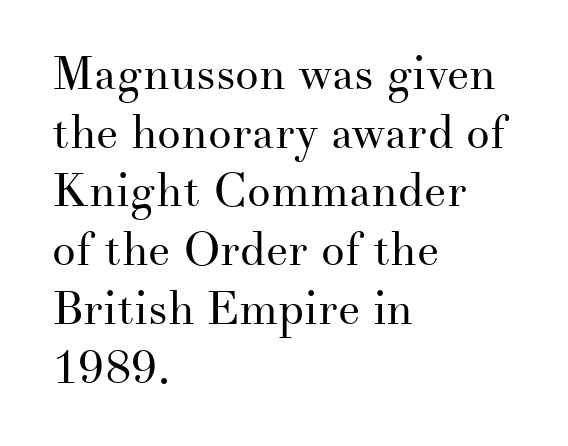
Q: Is the text bold? A: No.
Q: Is the text italic (slanted)? A: No, it is upright.
Q: Is the typeface a serif or a sans-serif typeface? A: Serif.
Q: Is the text underlined? A: No.
Q: How is the paragraph aligned? A: Left-aligned.
Q: Is the spacing between letters normal or unusually wide? A: Normal.
Q: Is the spacing between lines tight, normal or loose? A: Normal.
Q: Width (condensed, normal, or wide)? A: Normal.
Q: Stroke contrast? A: Medium.
Q: x-height? A: Small.
Q: Monospaced? A: No.
